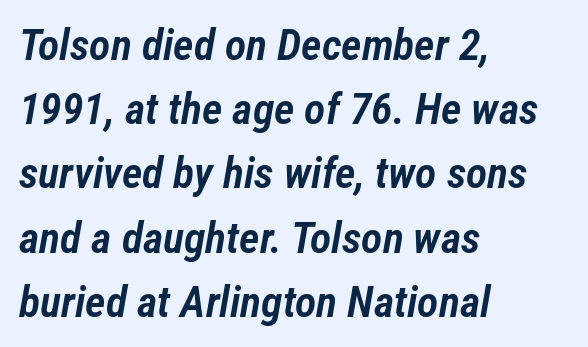
{"italic": "yes", "lean": "right", "slant_degrees": 12, "bold": "semi", "weight": "semibold", "width": "condensed", "stroke_contrast": "low", "x_height": "medium", "monospaced": "no", "underline": "no", "align": "left", "line_spacing": "normal", "line_spacing_ratio": 1.46, "letter_spacing": "normal", "letter_spacing_em": 0.0, "glyph_px": 44}
